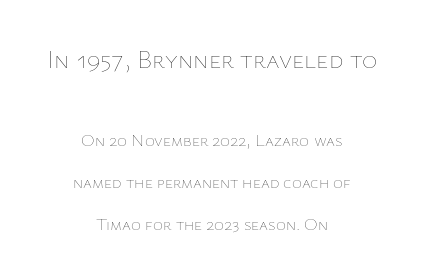
Characters remain perfectly vertical along every line. Horizontal alignment here is central, giving a formal, balanced look. Character size in the leading block exceeds that of the trailing block. A quiet, ordinary-to-light weight characterises the typeface. Anything drawn beneath the words? Only blank space.
